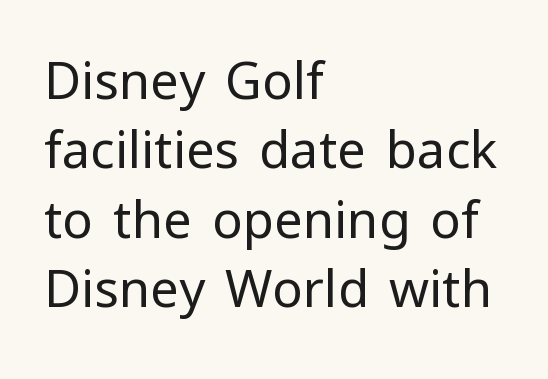
{"serif": "no", "italic": "no", "bold": "no", "weight": "regular", "width": "normal", "stroke_contrast": "low", "x_height": "medium", "monospaced": "no", "underline": "no", "align": "left", "line_spacing": "normal", "line_spacing_ratio": 1.36, "letter_spacing": "normal", "letter_spacing_em": 0.0, "glyph_px": 51}
